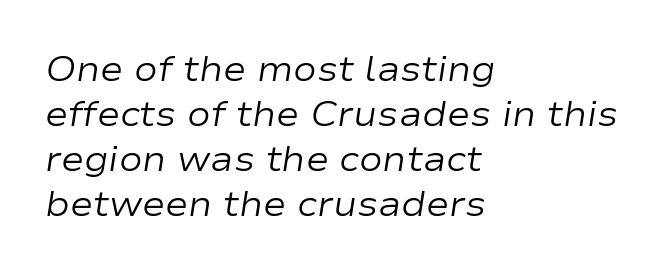
Tracking here is standard; glyphs follow each other at the usual distance. Descenders are the only things crossing below the line. Would a proofreader flag this as italicized? Yes. Vertical spacing — default.
